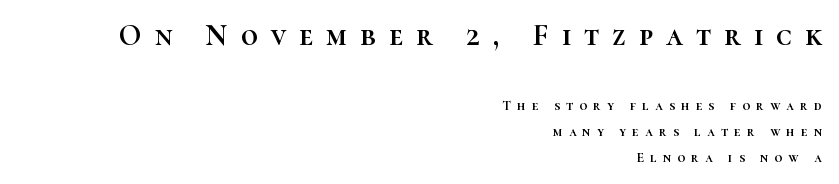
Q: Is the text italic (slanted)? A: No, it is upright.
Q: Is the text underlined? A: No.
Q: How is the paragraph aligned? A: Right-aligned.
Q: Is the spacing between letters normal or unusually wide? A: Unusually wide.
Q: Which block of text is set in a larger size, the first (top) or the second (bottom)? A: The first (top) one.
Q: Width (condensed, normal, or wide)? A: Normal.
Q: Stroke contrast? A: High.
Q: x-height? A: Medium.
Q: Monospaced? A: No.
